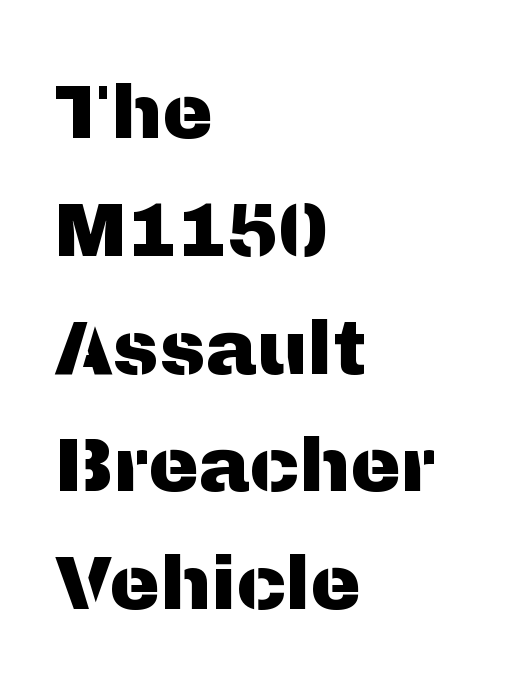
The words here are not underlined. The paragraph shown leans on its left margin. Italic: no, the glyphs are upright roman. Think of a printed novel: that variable character pitch is what you see here. Look at the bottom of the vertical strokes: they stop flat, with no serifs. Here the glyphs are tracked normally, forming tight word shapes.
